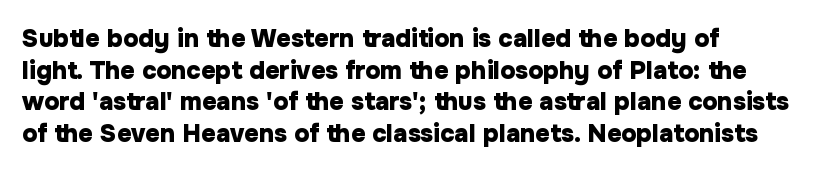
The image shows 25 px bold type, upright; set left-aligned, normal line spacing (1.27x), normal letter spacing, not underlined.
